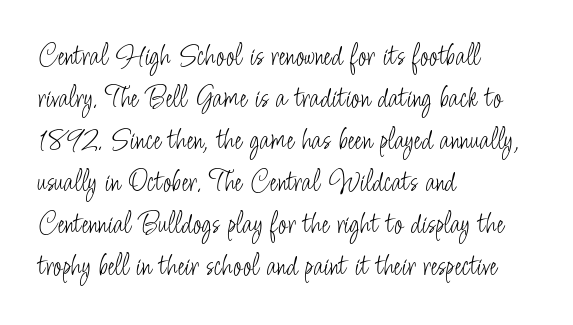
{"serif": "no", "bold": "no", "weight": "light", "width": "condensed", "stroke_contrast": "low", "x_height": "small", "monospaced": "no", "underline": "no", "align": "left", "line_spacing": "normal", "line_spacing_ratio": 1.31, "letter_spacing": "normal", "letter_spacing_em": 0.0, "glyph_px": 32}
